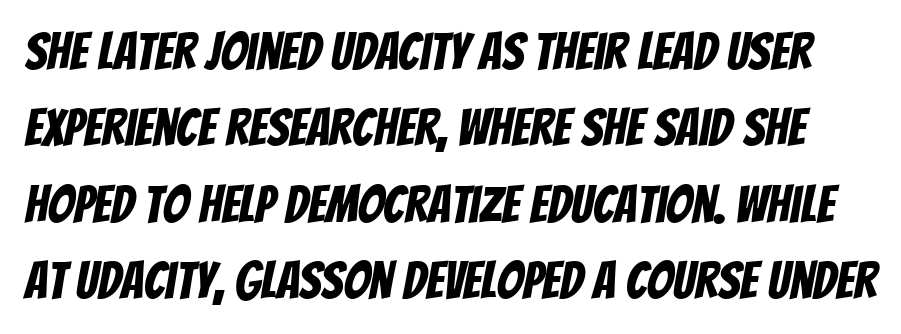
Only glyphs here, with clear space below each row. Spacing between characters is what you'd get straight out of the box. Vertically, the passage feels balanced, rows spaced as you'd expect. The letters carry no serifs — their stems end cleanly without finishing strokes. Character widths vary here, with narrow letters taking less room than wide ones.
